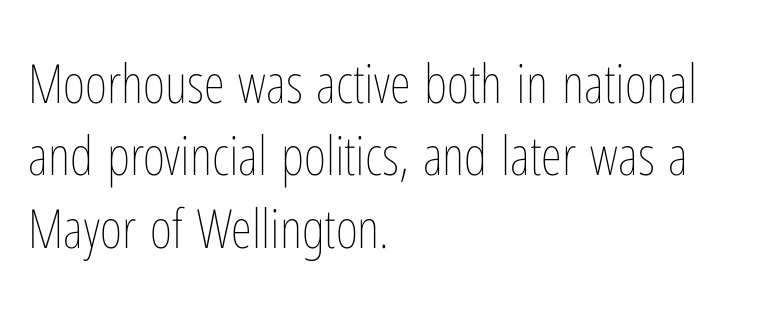
This sample has the flowing, uneven cadence of proportional lettering. What's the leading like? Ordinary, nothing unusual. Ordinary non-slanted type is in use. Words float on clear page, feet unadorned.
